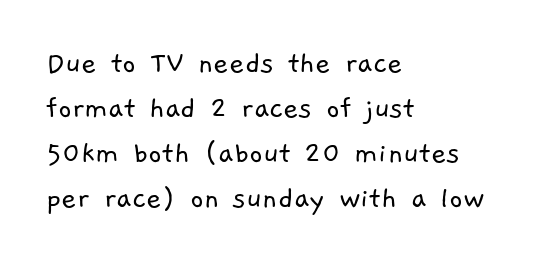
The image shows 33 px light sans-serif type; set left-aligned, normal line spacing (1.36x), normal letter spacing, not underlined; low stroke contrast and a medium x-height.
